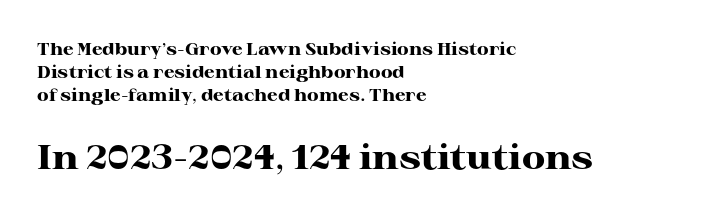
Q: Is the text bold? A: Yes.
Q: Is the text italic (slanted)? A: No, it is upright.
Q: Is the typeface a serif or a sans-serif typeface? A: Serif.
Q: Is the text underlined? A: No.
Q: How is the paragraph aligned? A: Left-aligned.
Q: Is the spacing between letters normal or unusually wide? A: Normal.
Q: Is the spacing between lines tight, normal or loose? A: Normal.
Q: Which block of text is set in a larger size, the first (top) or the second (bottom)? A: The second (bottom) one.
Q: Width (condensed, normal, or wide)? A: Wide.
Q: Stroke contrast? A: High.
Q: x-height? A: Medium.
Q: Monospaced? A: No.
